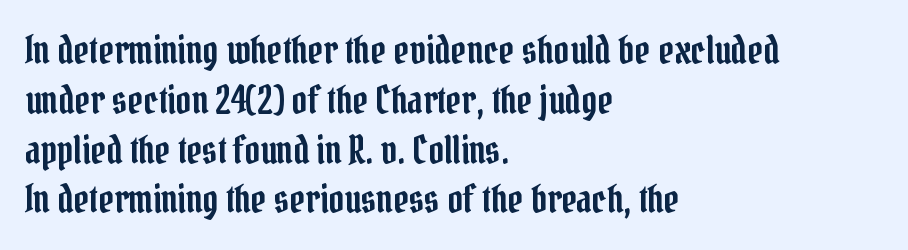
Casual observation: everything's shoved over to the left. How are the letters spaced? Ordinarily, with no added tracking. Does the lettering tilt? It doesn't — this is upright. Words float on clear page, feet unadorned. Examine the stroke ends and you'll spot serifs.
